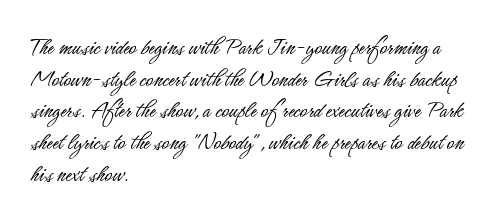
The image shows 25 px text type; set left-aligned, normal line spacing (1.27x), normal letter spacing, not underlined.
